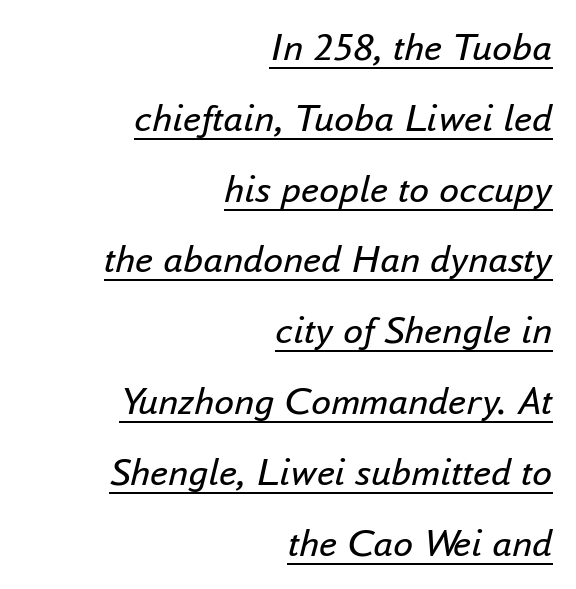
The image shows 40 px regular-weight type, italic (leaning right); set right-aligned, line spacing 1.77x, normal letter spacing, underlined; low stroke contrast and a small x-height.
